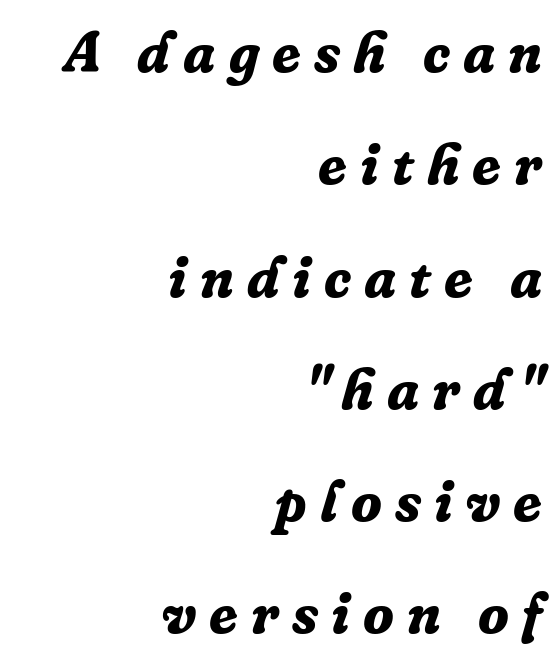
The image shows 57 px bold serif type, italic (leaning right); set right-aligned, loose line spacing (1.97x), unusually wide letter spacing (+0.23 em), not underlined; low stroke contrast and a medium x-height.
